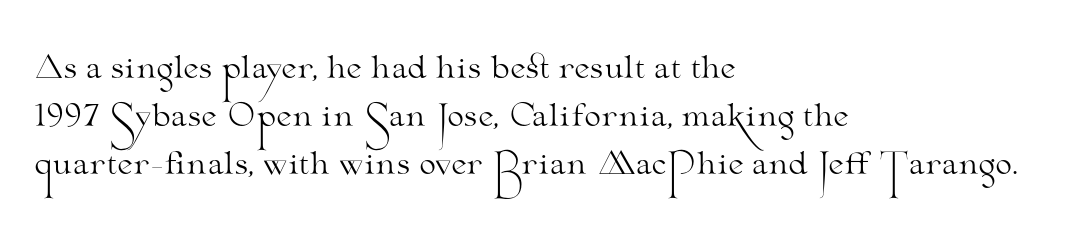
The passage shown stacks its lines at a standard gap. The horizontal fit of the characters is conventional and even. The designer went with a serif here, giving each stem small feet. Looks like regular typesetting: each glyph gets only the width it needs.
